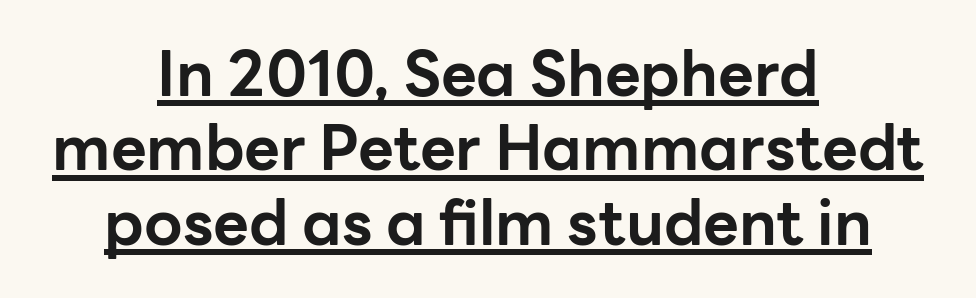
The image shows 62 px bold sans-serif type, upright; set centered, line spacing 1.2x, normal letter spacing, underlined; low stroke contrast and a medium x-height.
